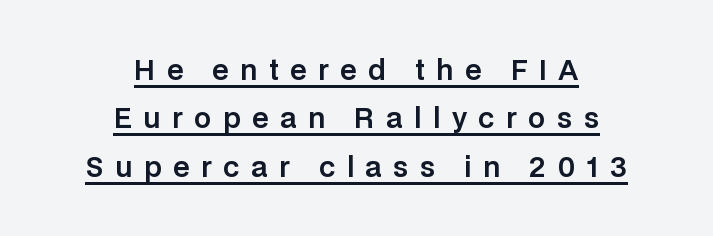
The image shows 27 px text type, upright; set centered, line spacing 1.79x, unusually wide letter spacing (+0.43 em), underlined.
